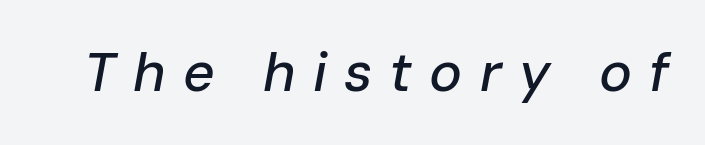
The image shows 55 px text type, italic (leaning right); set unusually wide letter spacing (+0.31 em), not underlined; low stroke contrast and a medium x-height.
